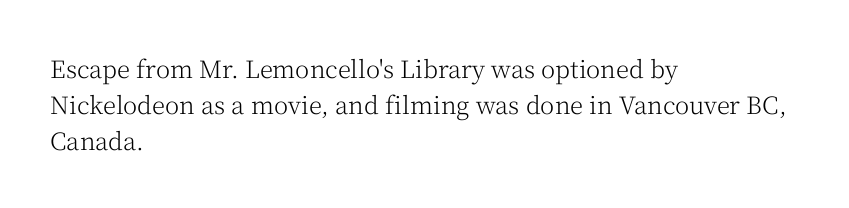
Q: Is the text bold? A: No.
Q: Is the text italic (slanted)? A: No, it is upright.
Q: Is the text underlined? A: No.
Q: How is the paragraph aligned? A: Left-aligned.
Q: Is the spacing between letters normal or unusually wide? A: Normal.
Q: Is the spacing between lines tight, normal or loose? A: Normal.
